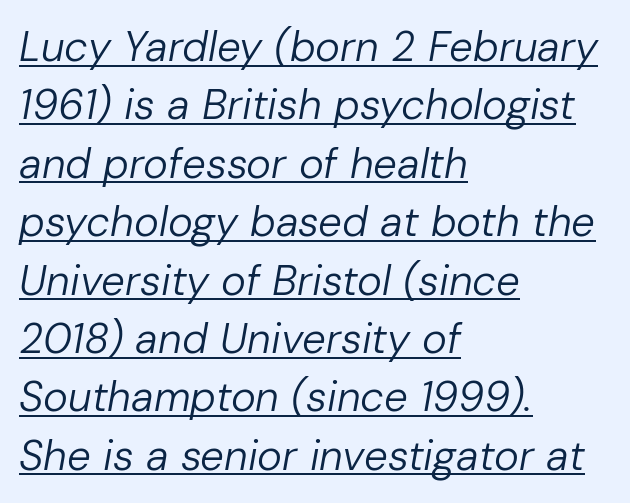
The image shows 42 px regular-weight type, italic (leaning right); set left-aligned, normal line spacing (1.39x), normal letter spacing, underlined; low stroke contrast and a medium x-height.
